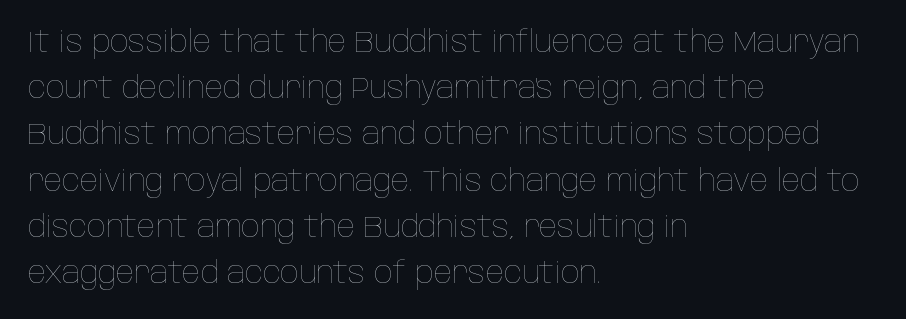
The image shows 30 px thin, condensed type, upright; set left-aligned, normal line spacing (1.54x), normal letter spacing, not underlined; low stroke contrast and a large x-height.
